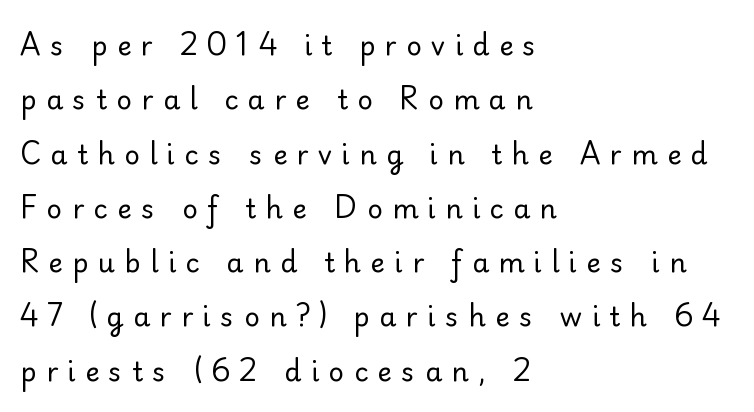
The image shows 27 px text type, upright; set left-aligned, loose line spacing (2.01x), unusually wide letter spacing (+0.35 em), not underlined.
